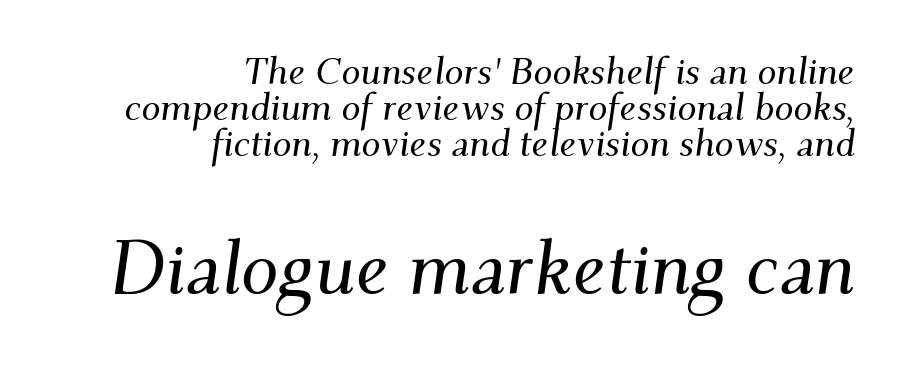
{"serif": "yes", "italic": "yes", "lean": "right", "slant_degrees": 9, "width": "normal", "stroke_contrast": "medium", "x_height": "small", "monospaced": "no", "underline": "no", "align": "right", "line_spacing": "tight", "line_spacing_ratio": 0.95, "letter_spacing": "normal", "letter_spacing_em": 0.0, "larger_block": "second", "size_ratio": 1.97, "glyph_px": 75}
